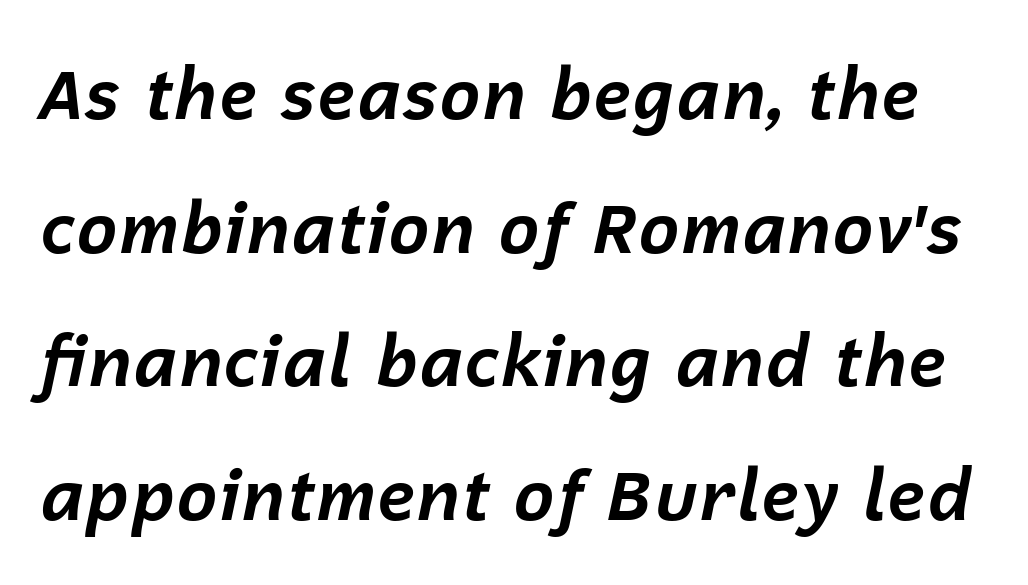
The image shows 70 px bold type, italic (leaning right); set loose line spacing (1.91x), normal letter spacing, not underlined; low stroke contrast and a medium x-height.
